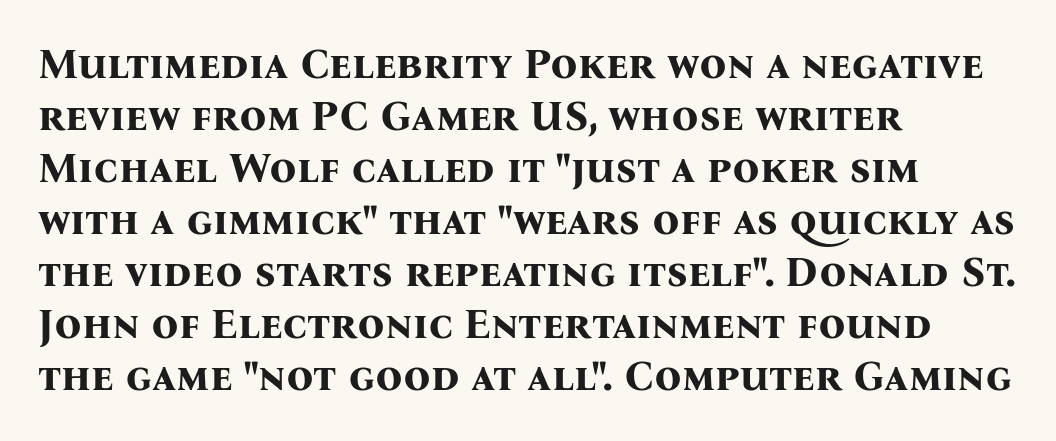
Heavy-handed strokes throughout: this text is bold. These lines are rendered in a variable-pitch font. The characters display serif detailing at their extremities. A roman cut, with each character standing at attention.
